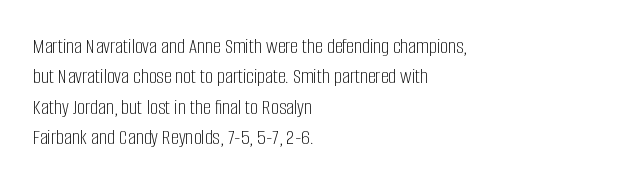
{"italic": "no", "bold": "no", "underline": "no", "align": "left", "line_spacing": "normal", "line_spacing_ratio": 1.38, "letter_spacing": "normal", "letter_spacing_em": 0.0, "glyph_px": 22}
